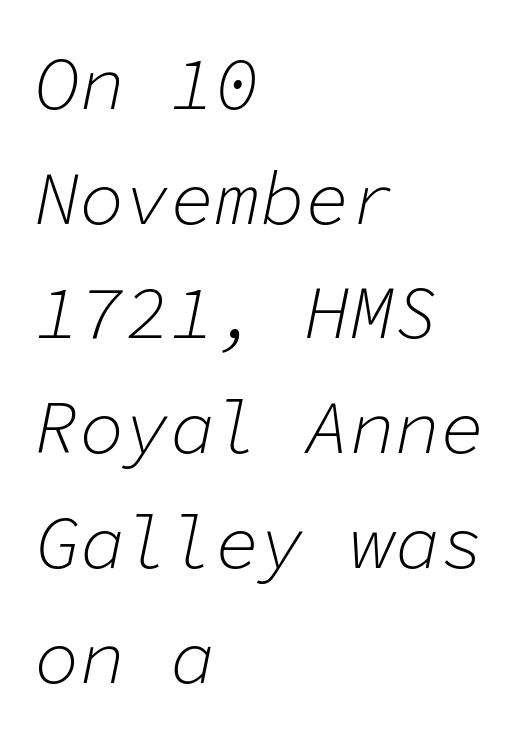
Q: Is the text bold? A: No.
Q: Is the text italic (slanted)? A: Yes, it leans right by about 11 degrees.
Q: Is the text underlined? A: No.
Q: How is the paragraph aligned? A: Left-aligned.
Q: Is the spacing between letters normal or unusually wide? A: Normal.
Q: Is the spacing between lines tight, normal or loose? A: Normal.
Q: Width (condensed, normal, or wide)? A: Normal.
Q: Stroke contrast? A: Low.
Q: x-height? A: Medium.
Q: Monospaced? A: Yes.
